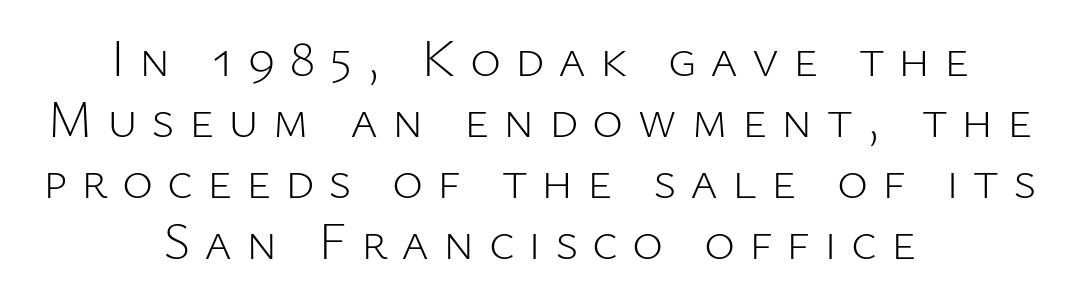
Posture: straight, roman, zero tilt. Vertically, the passage feels compressed, each row crowding the next. The passage shown is typeset with a sans-serif family. Quick note: underline off.
